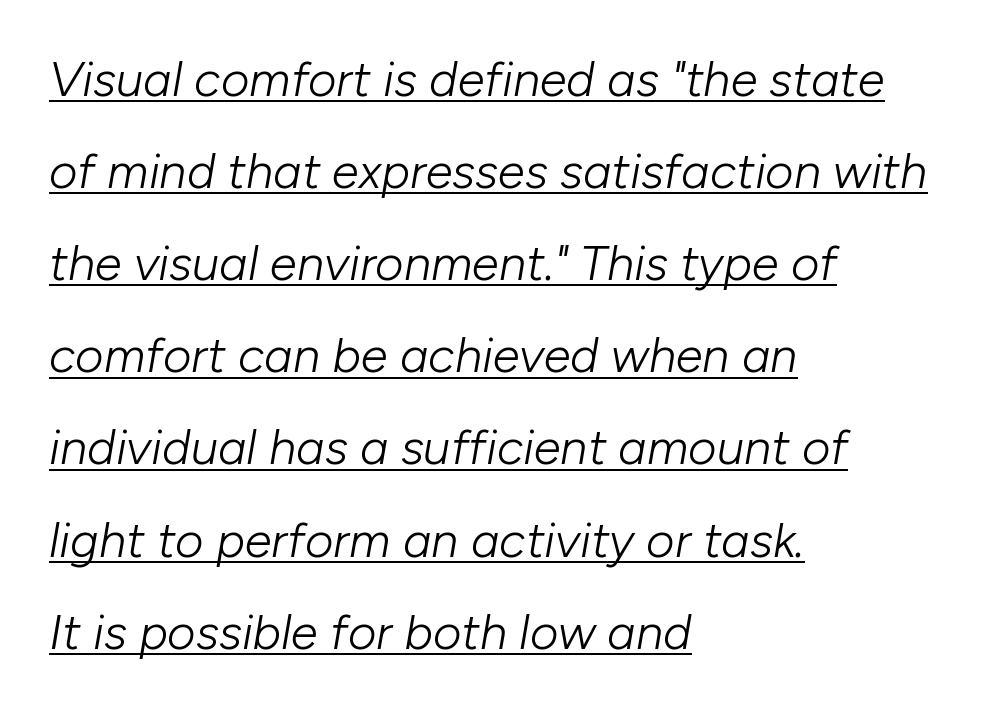
Q: Is the text bold? A: No.
Q: Is the text italic (slanted)? A: Yes, it leans right by about 10 degrees.
Q: Is the text underlined? A: Yes.
Q: How is the paragraph aligned? A: Left-aligned.
Q: Is the spacing between letters normal or unusually wide? A: Normal.
Q: Width (condensed, normal, or wide)? A: Normal.
Q: Stroke contrast? A: Low.
Q: x-height? A: Medium.
Q: Monospaced? A: No.
